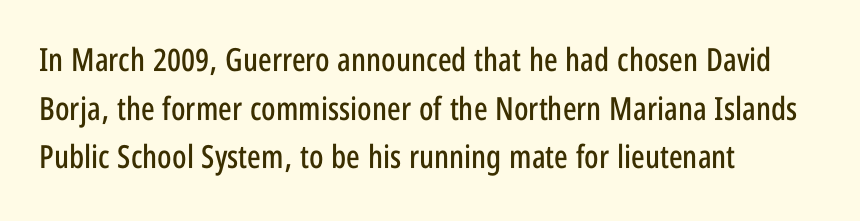
The image shows 32 px condensed sans-serif type, upright; set left-aligned, normal line spacing (1.52x), normal letter spacing, not underlined; low stroke contrast and a large x-height.
